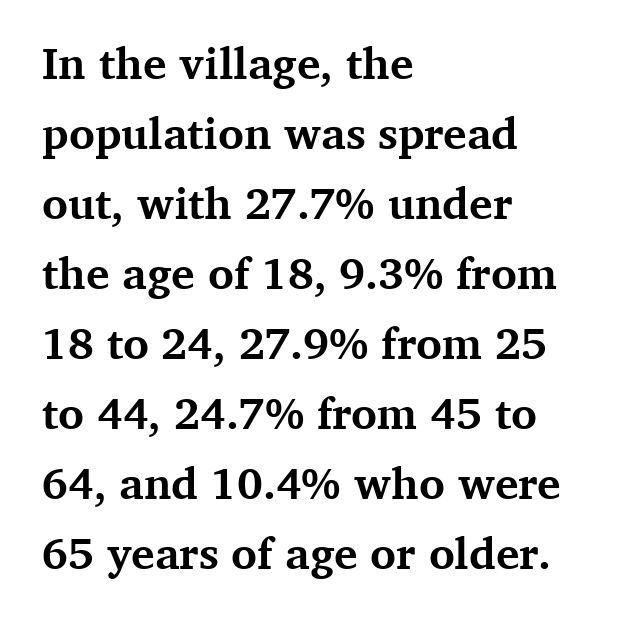
Q: Is the text bold? A: Yes.
Q: Is the text italic (slanted)? A: No, it is upright.
Q: Is the typeface a serif or a sans-serif typeface? A: Serif.
Q: Is the text underlined? A: No.
Q: How is the paragraph aligned? A: Left-aligned.
Q: Is the spacing between letters normal or unusually wide? A: Normal.
Q: Is the spacing between lines tight, normal or loose? A: Normal.
Q: Width (condensed, normal, or wide)? A: Normal.
Q: Stroke contrast? A: Medium.
Q: x-height? A: Medium.
Q: Monospaced? A: No.
